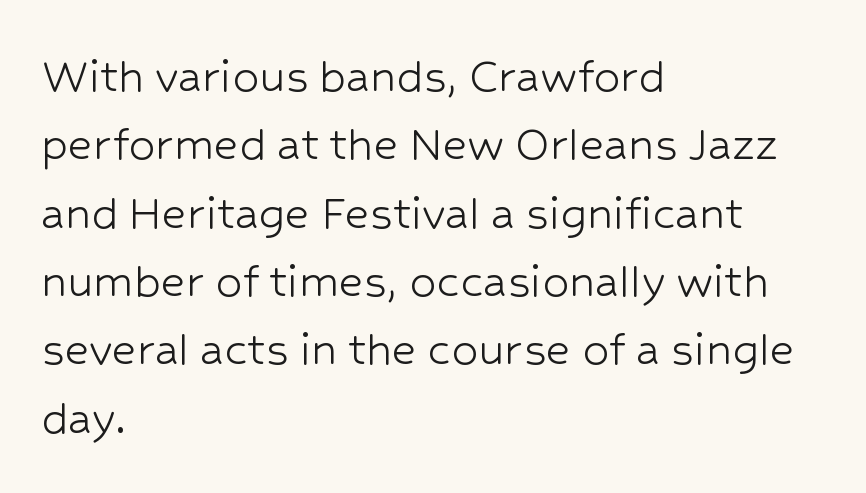
{"serif": "no", "italic": "no", "bold": "no", "weight": "light", "width": "normal", "stroke_contrast": "low", "x_height": "medium", "monospaced": "no", "underline": "no", "align": "left", "line_spacing": "normal", "line_spacing_ratio": 1.29, "letter_spacing": "normal", "letter_spacing_em": 0.0, "glyph_px": 53}
